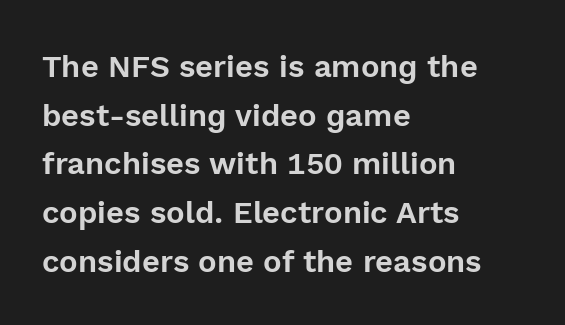
{"serif": "no", "italic": "no", "width": "normal", "x_height": "medium", "monospaced": "no", "underline": "no", "align": "left", "line_spacing": "normal", "line_spacing_ratio": 1.57, "letter_spacing": "normal", "letter_spacing_em": 0.0, "glyph_px": 31}
